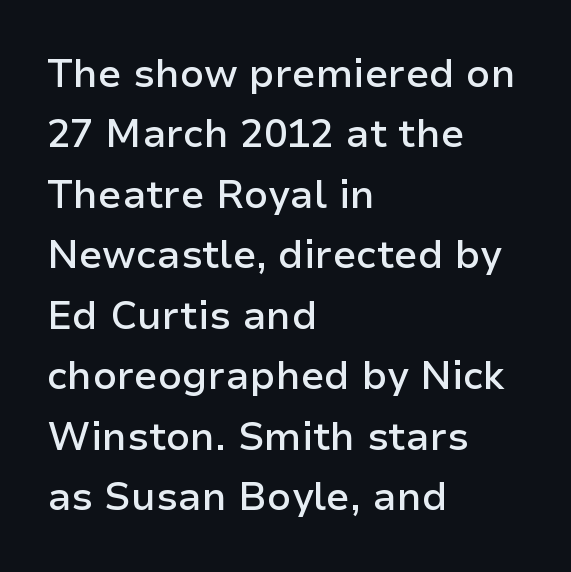
Q: Is the text bold? A: Semi-bold.
Q: Is the text italic (slanted)? A: No, it is upright.
Q: Is the typeface a serif or a sans-serif typeface? A: Sans-serif.
Q: Is the text underlined? A: No.
Q: How is the paragraph aligned? A: Left-aligned.
Q: Is the spacing between letters normal or unusually wide? A: Normal.
Q: Is the spacing between lines tight, normal or loose? A: Normal.
Q: Width (condensed, normal, or wide)? A: Normal.
Q: Stroke contrast? A: Low.
Q: x-height? A: Medium.
Q: Monospaced? A: No.
